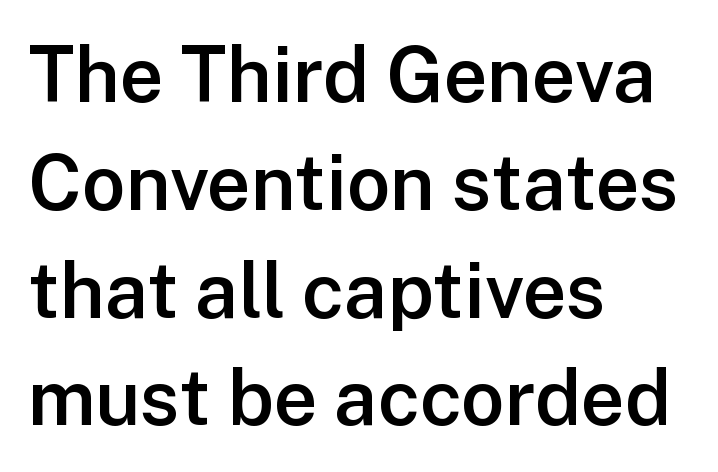
{"serif": "no", "italic": "no", "bold": "semi", "weight": "semibold", "width": "normal", "stroke_contrast": "low", "x_height": "medium", "monospaced": "no", "underline": "no", "align": "left", "line_spacing": "normal", "line_spacing_ratio": 1.4, "letter_spacing": "normal", "letter_spacing_em": 0.0, "glyph_px": 77}
